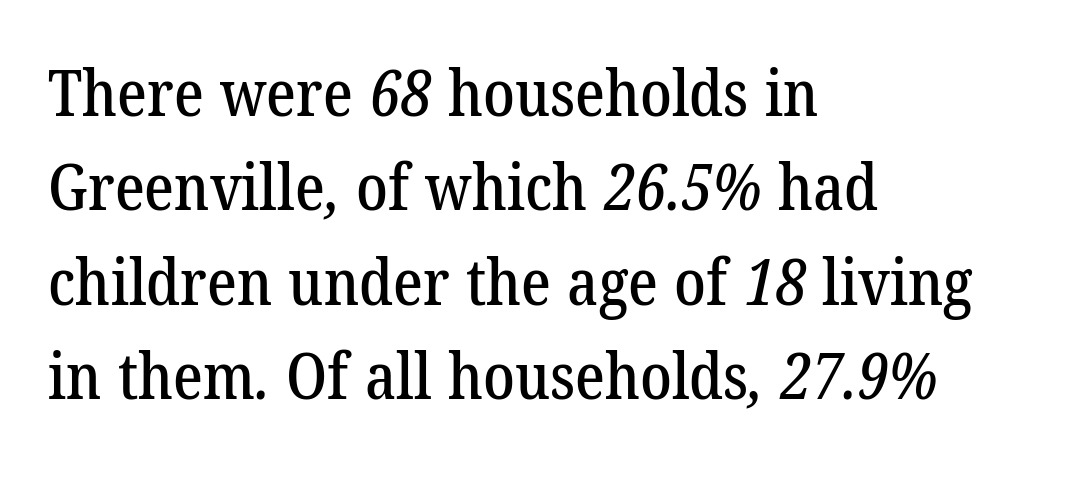
Here the designer chose a conventional face with non-uniform glyph widths. Reading down the block, your eye returns to a fixed left position each line. Nobody drew a line under any word here. Summary of vertical rhythm: regular, with standard interline spacing.
